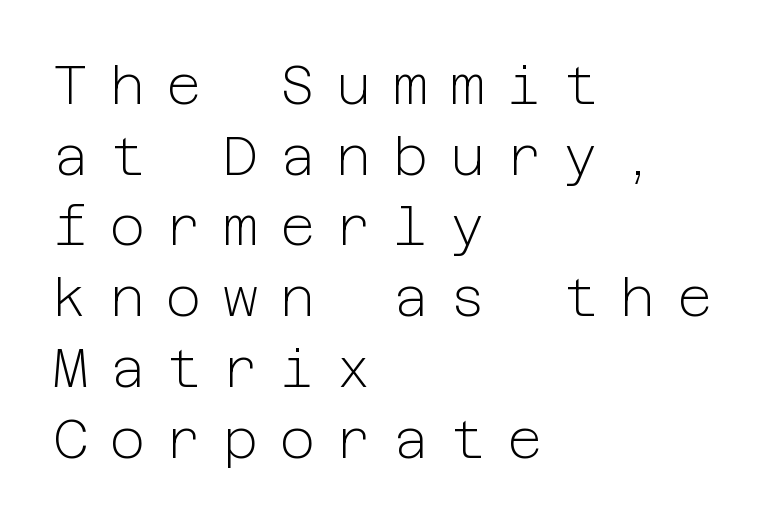
{"serif": "no", "italic": "no", "bold": "no", "weight": "light", "width": "normal", "stroke_contrast": "low", "x_height": "medium", "underline": "no", "align": "left", "line_spacing": "normal", "line_spacing_ratio": 1.31, "letter_spacing": "wide", "letter_spacing_em": 0.4, "glyph_px": 54}
